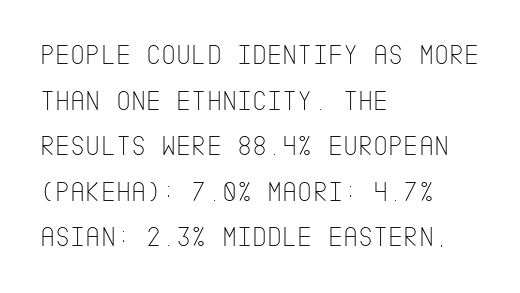
The letters stand upright; this is a roman face. The type is set solid horizontally, with unmodified tracking. Grotesque or geometric, the face here clearly has no serifs. Alignment: flush left. Quick note: underline off.
